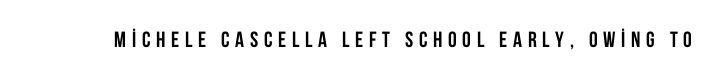
Q: Is the text bold? A: Yes.
Q: Is the text italic (slanted)? A: No, it is upright.
Q: Is the text underlined? A: No.
Q: Is the spacing between letters normal or unusually wide? A: Unusually wide.
